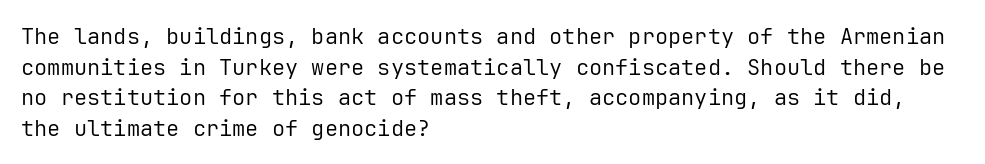
The image shows 22 px text type, upright; set left-aligned, normal line spacing (1.39x), normal letter spacing, not underlined.
